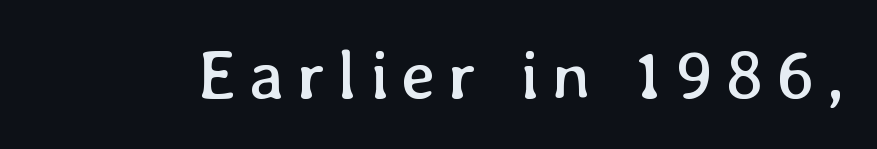
The image shows 69 px regular-weight type, upright; set not underlined; low stroke contrast and a medium x-height.
